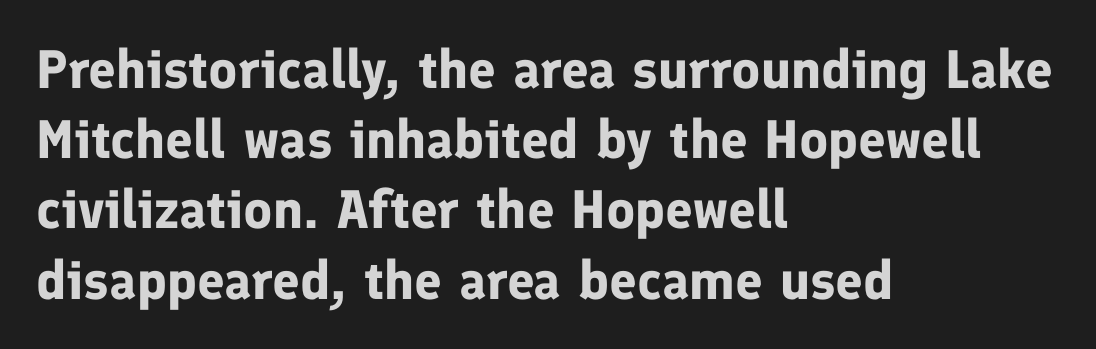
{"serif": "no", "italic": "no", "bold": "yes", "weight": "bold", "width": "normal", "stroke_contrast": "low", "x_height": "medium", "monospaced": "no", "underline": "no", "align": "left", "line_spacing": "normal", "line_spacing_ratio": 1.3, "letter_spacing": "normal", "letter_spacing_em": 0.0, "glyph_px": 54}
